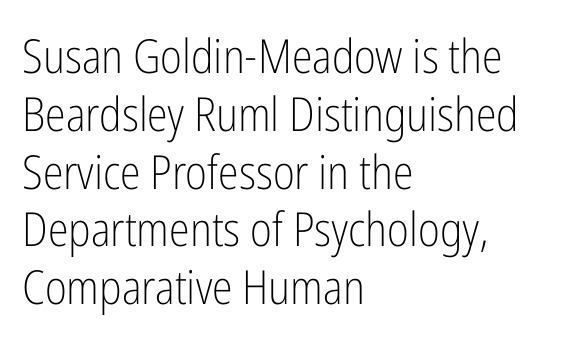
{"serif": "no", "italic": "no", "bold": "no", "weight": "light", "width": "condensed", "stroke_contrast": "low", "x_height": "medium", "monospaced": "no", "underline": "no", "align": "left", "line_spacing_ratio": 1.23, "letter_spacing": "normal", "letter_spacing_em": 0.0, "glyph_px": 47}
